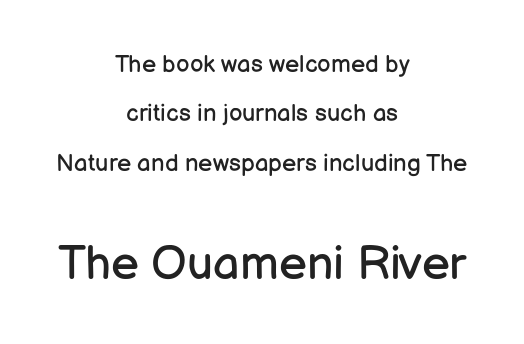
Q: Is the text bold? A: No.
Q: Is the text italic (slanted)? A: No, it is upright.
Q: Is the typeface a serif or a sans-serif typeface? A: Sans-serif.
Q: Is the text underlined? A: No.
Q: How is the paragraph aligned? A: Centered.
Q: Is the spacing between letters normal or unusually wide? A: Normal.
Q: Is the spacing between lines tight, normal or loose? A: Loose.
Q: Which block of text is set in a larger size, the first (top) or the second (bottom)? A: The second (bottom) one.
Q: Width (condensed, normal, or wide)? A: Normal.
Q: Stroke contrast? A: Low.
Q: x-height? A: Medium.
Q: Monospaced? A: No.
